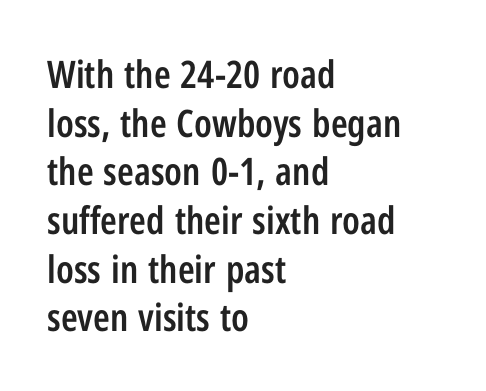
The image shows 38 px semibold, condensed sans-serif type, upright; set left-aligned, normal line spacing (1.28x), normal letter spacing, not underlined; low stroke contrast and a medium x-height.
